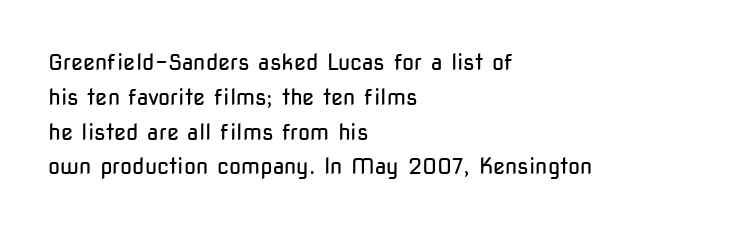
Q: Is the text bold? A: No.
Q: Is the text italic (slanted)? A: No, it is upright.
Q: Is the text underlined? A: No.
Q: How is the paragraph aligned? A: Left-aligned.
Q: Is the spacing between letters normal or unusually wide? A: Normal.
Q: Is the spacing between lines tight, normal or loose? A: Normal.
